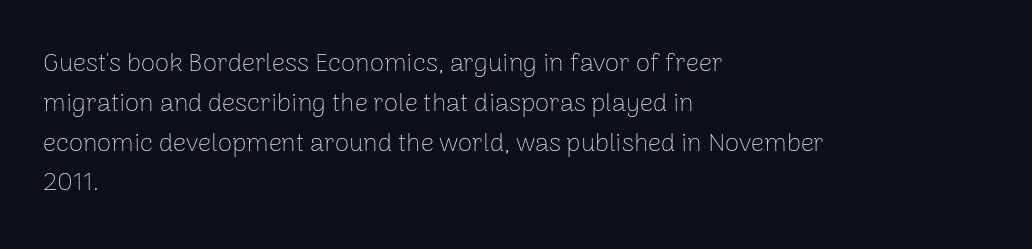
{"italic": "no", "bold": "no", "underline": "no", "align": "left", "line_spacing": "normal", "line_spacing_ratio": 1.53, "letter_spacing": "normal", "letter_spacing_em": 0.0, "glyph_px": 26}
